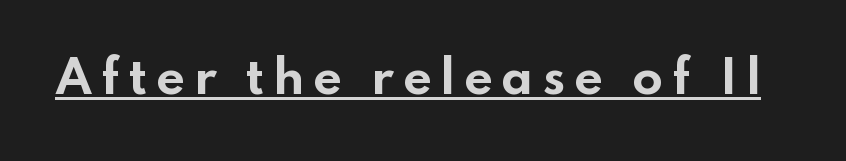
The image shows 45 px bold, wide sans-serif type, upright; set underlined; low stroke contrast and a small x-height.
